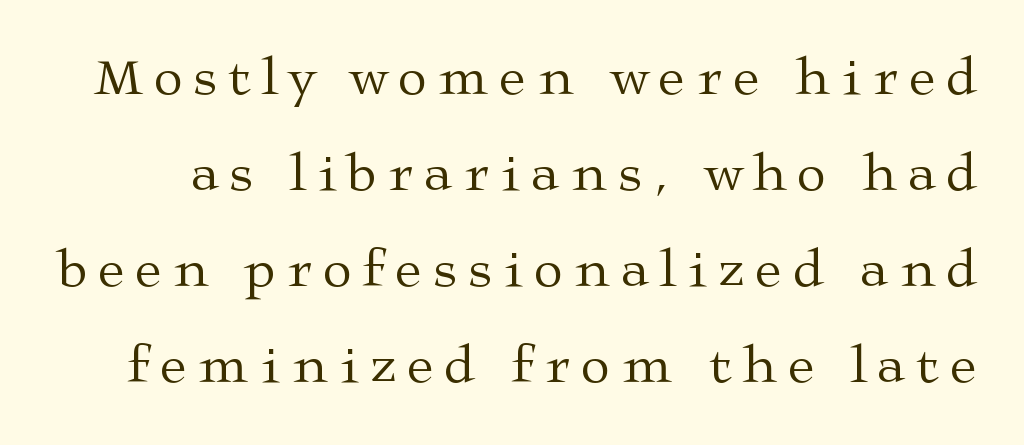
{"serif": "yes", "italic": "no", "bold": "no", "weight": "regular", "width": "wide", "stroke_contrast": "medium", "x_height": "medium", "monospaced": "no", "underline": "no", "line_spacing_ratio": 1.81, "letter_spacing": "wide", "letter_spacing_em": 0.22, "glyph_px": 53}
